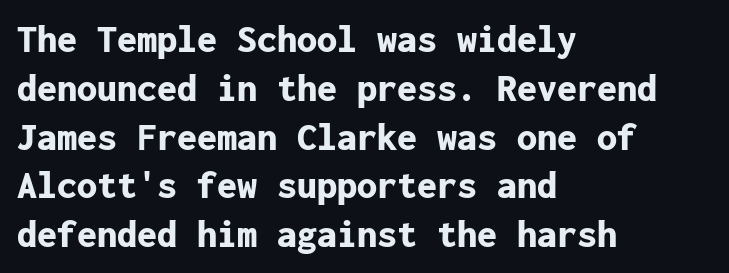
The image shows 40 px bold sans-serif type, upright, monospaced; set left-aligned, line spacing 1.22x, normal letter spacing, not underlined; low stroke contrast and a medium x-height.
